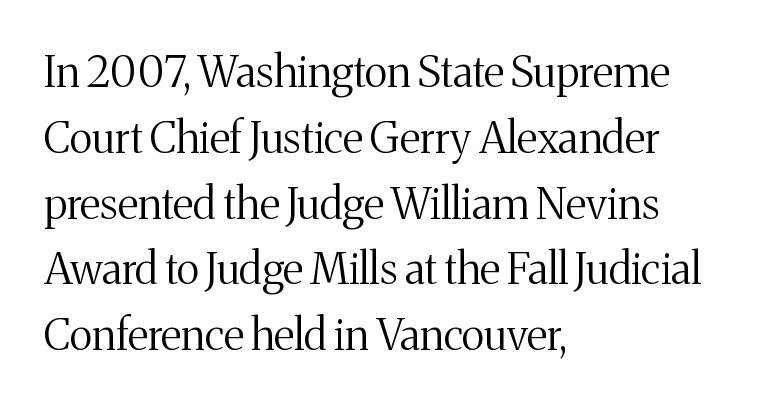
Horizontally, the lines are justified to the leading edge only. This rendering features lettering with no underline. Think of a printed novel: that variable character pitch is what you see here. The strokes are not fattened; the text isn't bold.
